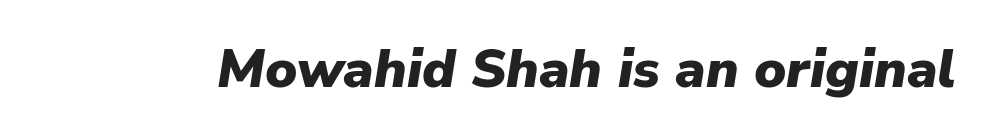
Q: Is the text bold? A: Yes.
Q: Is the text italic (slanted)? A: Yes, it leans right by about 9 degrees.
Q: Is the text underlined? A: No.
Q: Is the spacing between letters normal or unusually wide? A: Normal.
Q: Width (condensed, normal, or wide)? A: Normal.
Q: Stroke contrast? A: Low.
Q: x-height? A: Medium.
Q: Monospaced? A: No.
